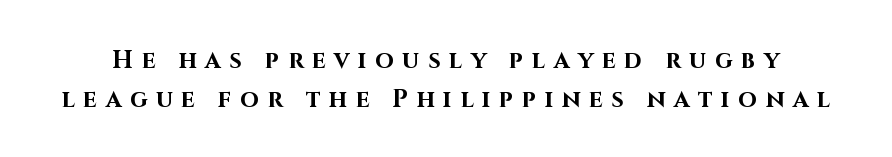
Compared with typical body copy, the letter spacing here is much looser. The type sits square on the baseline with zero lean. The space between consecutive lines is moderate. Heavy, bold letterforms. The words here are not underlined.
